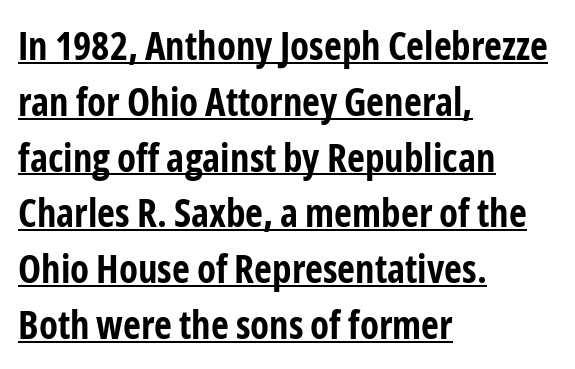
Underlining? Definitely there. Rows of type keep a routine distance in the vertical direction. The letterforms sit shoulder to shoulder at normal distance. Nothing sits at the stroke ends, so this counts as sans-serif.
